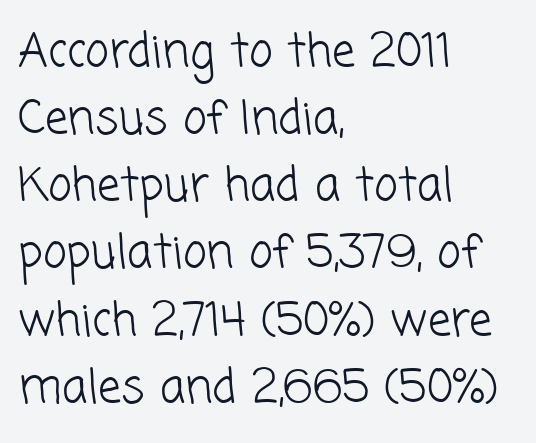
Honestly, there is no underline to notice here at all. Proportional: the letters do not fall into vertical columns. A typesetter would call this leading conventional body-copy spacing. The face used here is a sans, in the tradition of grotesques and geometrics.
